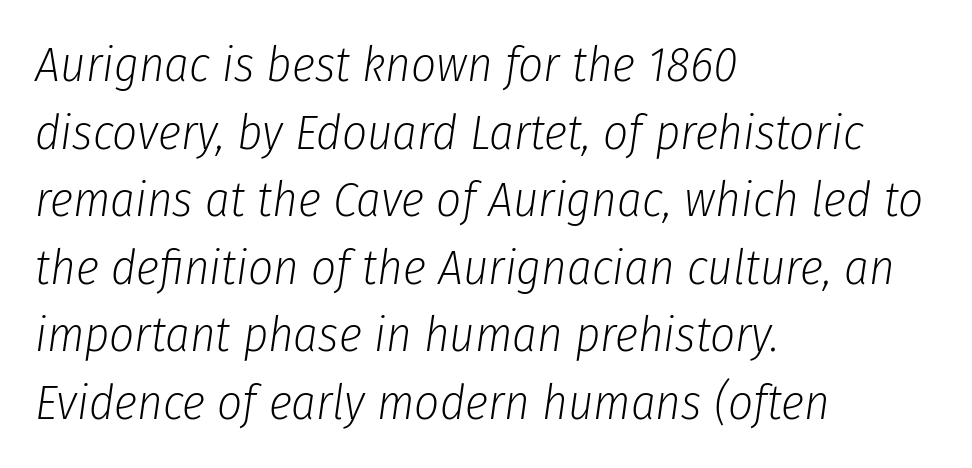
Looking at the ascenders, they clearly lean. Teacher's note: observe the even left margin — that is flush-left alignment. Descenders hang freely into open space. The letterforms sit at book weight or below.
